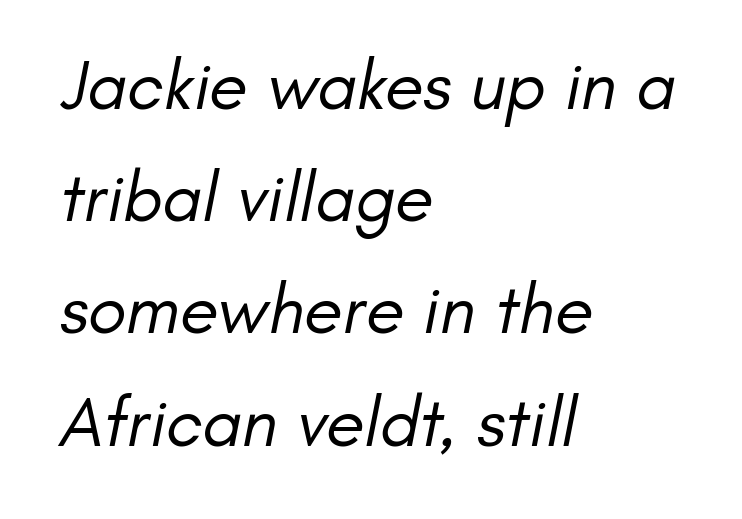
{"serif": "no", "bold": "no", "weight": "regular", "width": "normal", "stroke_contrast": "low", "x_height": "small", "monospaced": "no", "underline": "no", "align": "left", "line_spacing": "normal", "line_spacing_ratio": 1.58, "letter_spacing": "normal", "letter_spacing_em": 0.0, "glyph_px": 71}
